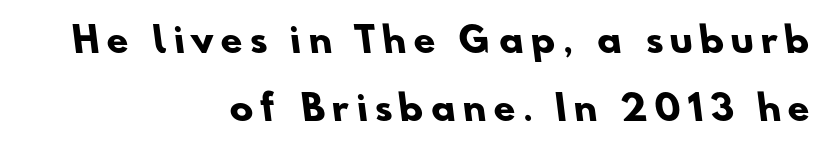
{"serif": "no", "bold": "yes", "weight": "heavy", "width": "normal", "stroke_contrast": "low", "x_height": "small", "monospaced": "no", "underline": "no", "align": "right", "line_spacing": "loose", "line_spacing_ratio": 1.93, "letter_spacing": "wide", "letter_spacing_em": 0.2, "glyph_px": 35}
